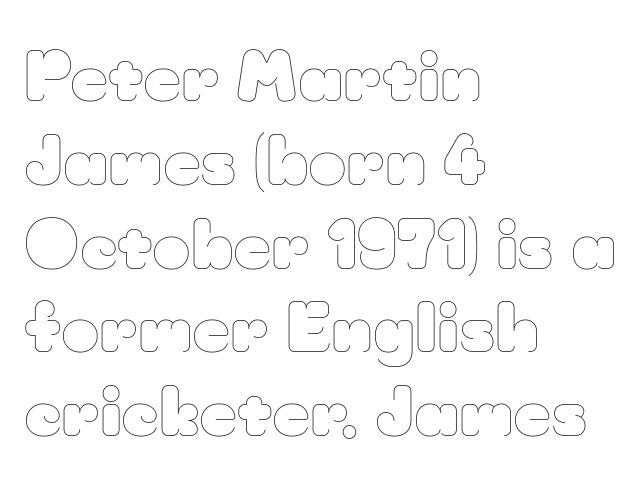
The image shows 66 px thin type, upright; set left-aligned, normal line spacing (1.27x), normal letter spacing, not underlined; low stroke contrast and a small x-height.
